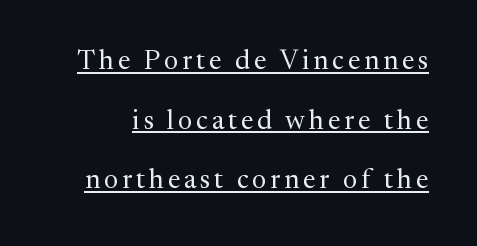
{"italic": "no", "bold": "no", "underline": "yes", "line_spacing": "loose", "line_spacing_ratio": 2.21, "glyph_px": 27}
